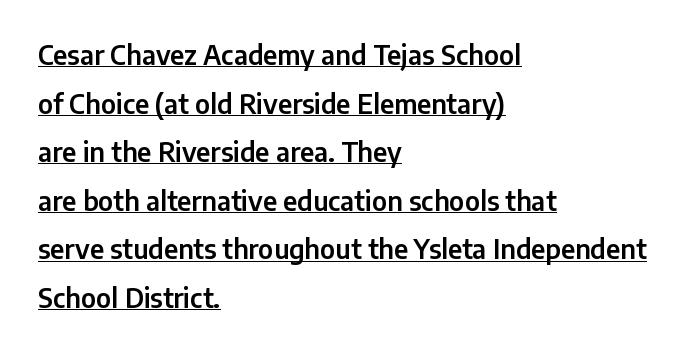
The image shows 26 px text type, upright; set left-aligned, line spacing 1.87x, normal letter spacing, underlined.
